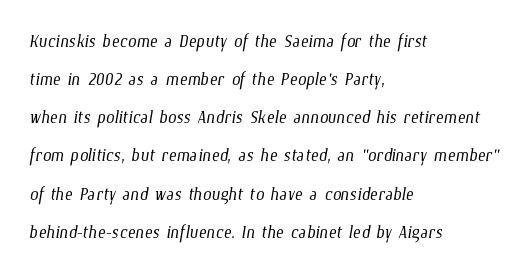
{"bold": "no", "underline": "no", "align": "left", "line_spacing": "normal", "line_spacing_ratio": 1.59, "letter_spacing": "normal", "letter_spacing_em": 0.0, "glyph_px": 24}
